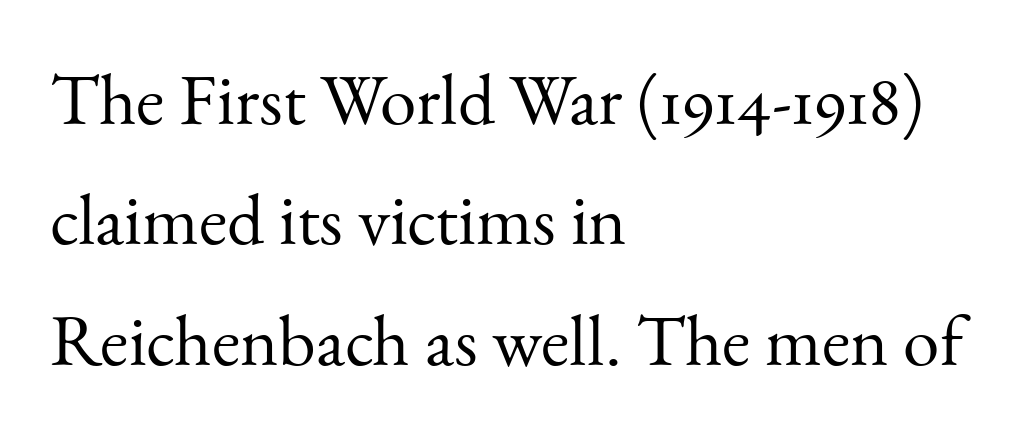
{"serif": "yes", "italic": "no", "bold": "no", "weight": "light", "width": "normal", "stroke_contrast": "medium", "x_height": "small", "monospaced": "no", "underline": "no", "align": "left", "line_spacing": "normal", "line_spacing_ratio": 1.65, "letter_spacing": "normal", "letter_spacing_em": 0.0, "glyph_px": 73}
